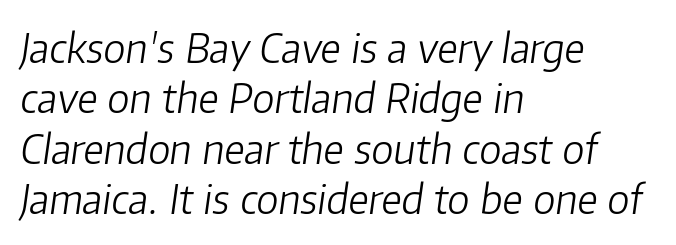
Horizontal alignment here is leftward, the default for most running prose. No extra ink here — the face is not bold. Look at the tracking — it's just the regular setting, nothing added. The letters advance in unequal steps, a hallmark of proportional type. In terms of leading, this rendering sits right in the middle. Quick note: underline off.
